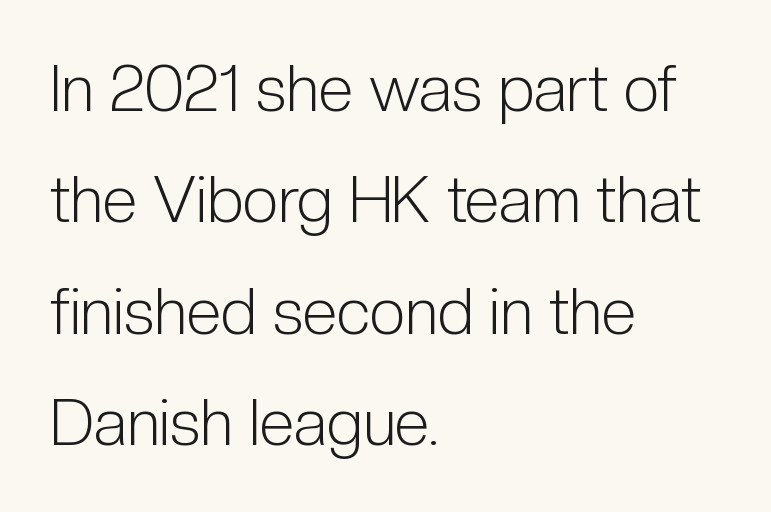
{"serif": "no", "italic": "no", "bold": "no", "weight": "light", "width": "condensed", "stroke_contrast": "low", "x_height": "medium", "monospaced": "no", "underline": "no", "align": "left", "line_spacing_ratio": 1.74, "letter_spacing": "normal", "letter_spacing_em": 0.0, "glyph_px": 64}
